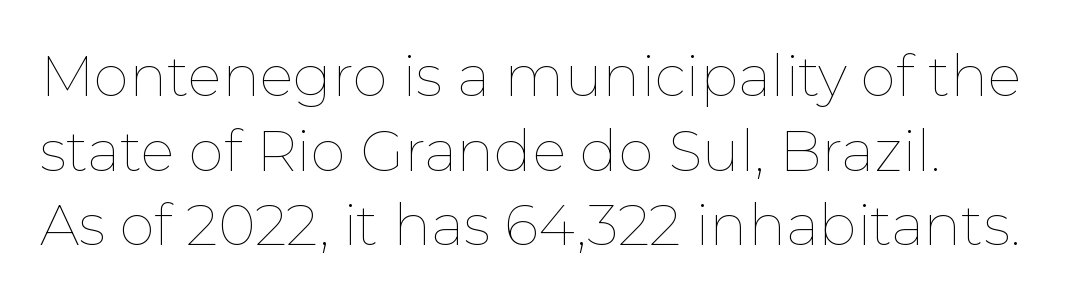
The image shows 57 px thin type, upright; set left-aligned, normal line spacing (1.31x), normal letter spacing, not underlined; low stroke contrast and a medium x-height.
